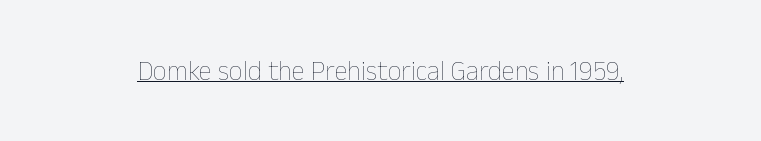
Q: Is the text bold? A: No.
Q: Is the text italic (slanted)? A: No, it is upright.
Q: Is the text underlined? A: Yes.
Q: How is the paragraph aligned? A: Centered.
Q: Is the spacing between letters normal or unusually wide? A: Normal.
